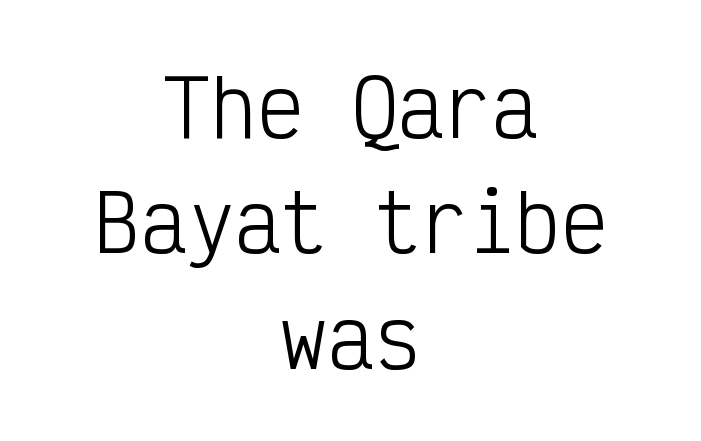
{"serif": "no", "italic": "no", "bold": "no", "weight": "light", "width": "condensed", "stroke_contrast": "low", "x_height": "medium", "monospaced": "yes", "underline": "no", "align": "center", "line_spacing": "normal", "line_spacing_ratio": 1.48, "letter_spacing": "normal", "letter_spacing_em": 0.0, "glyph_px": 78}
